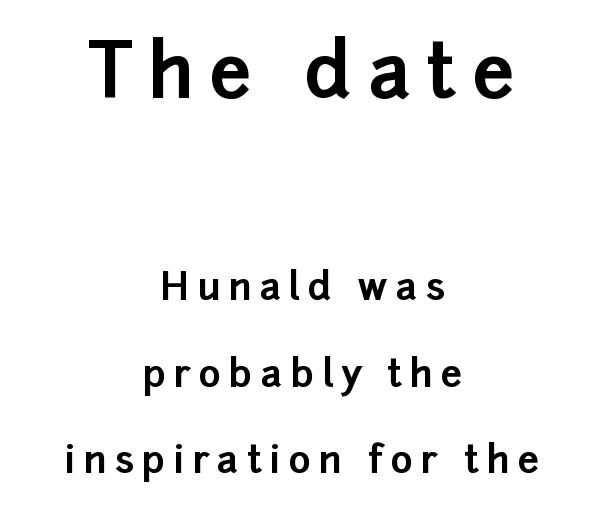
{"serif": "no", "italic": "no", "bold": "yes", "weight": "bold", "width": "normal", "stroke_contrast": "low", "x_height": "medium", "monospaced": "no", "underline": "no", "align": "center", "line_spacing": "loose", "line_spacing_ratio": 2.27, "letter_spacing": "wide", "letter_spacing_em": 0.21, "larger_block": "first", "size_ratio": 1.97, "glyph_px": 75}
